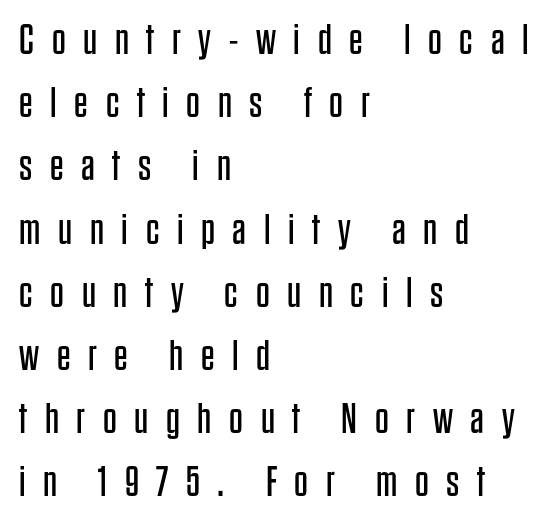
Character widths vary here, with narrow letters taking less room than wide ones. In terms of letterspacing, this is a distinctly airy, spread setting. The rendering uses a moderate line-height, typical for paragraphs. The letters look calm and open, with moderate or lighter stems.
